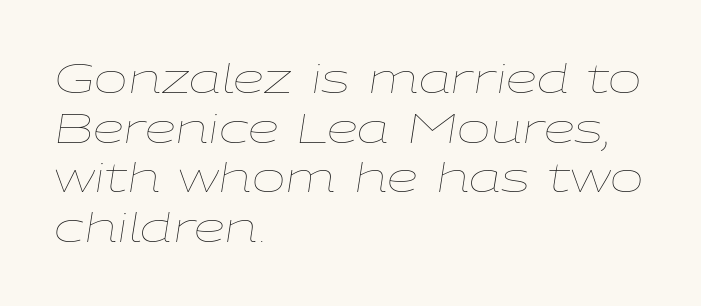
The image shows 40 px thin, wide type, italic (leaning right); set left-aligned, line spacing 1.24x, normal letter spacing, not underlined; low stroke contrast and a medium x-height.
